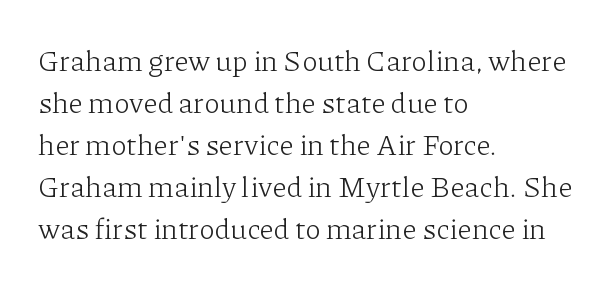
{"serif": "yes", "italic": "no", "bold": "no", "weight": "light", "width": "normal", "stroke_contrast": "low", "x_height": "medium", "monospaced": "no", "underline": "no", "align": "left", "line_spacing": "normal", "line_spacing_ratio": 1.45, "letter_spacing": "normal", "letter_spacing_em": 0.0, "glyph_px": 29}
